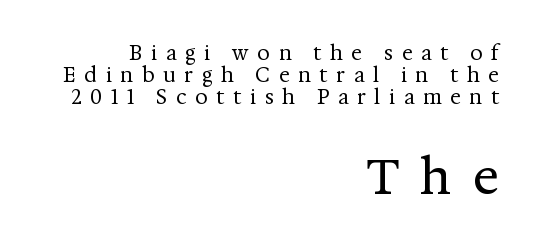
The image shows 49 px regular-weight serif type, upright; set right-aligned, tight line spacing (1.09x), unusually wide letter spacing (+0.43 em), not underlined; the second (bottom) block is 2.45x larger; medium stroke contrast and a medium x-height.
